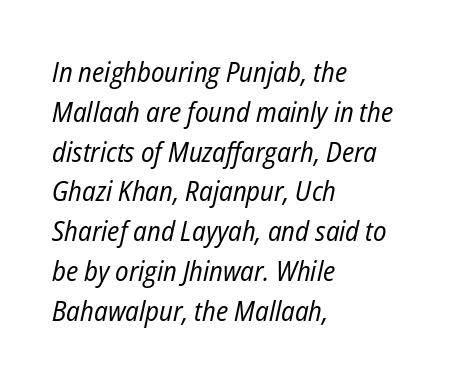
The image shows 28 px regular-weight, condensed type, italic (leaning right); set left-aligned, normal line spacing (1.42x), normal letter spacing, not underlined; low stroke contrast and a medium x-height.
